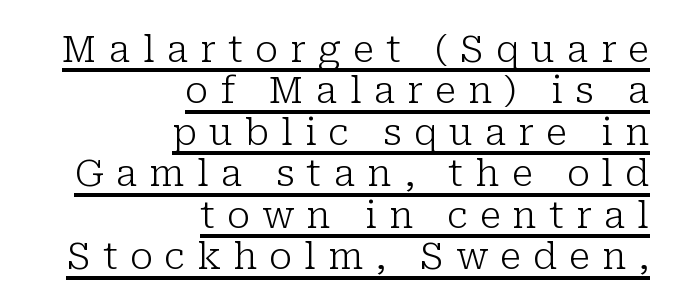
Q: Is the text bold? A: No.
Q: Is the text italic (slanted)? A: No, it is upright.
Q: Is the typeface a serif or a sans-serif typeface? A: Serif.
Q: Is the text underlined? A: Yes.
Q: How is the paragraph aligned? A: Right-aligned.
Q: Is the spacing between letters normal or unusually wide? A: Unusually wide.
Q: Is the spacing between lines tight, normal or loose? A: Tight.
Q: Width (condensed, normal, or wide)? A: Normal.
Q: Stroke contrast? A: Low.
Q: x-height? A: Medium.
Q: Monospaced? A: No.
